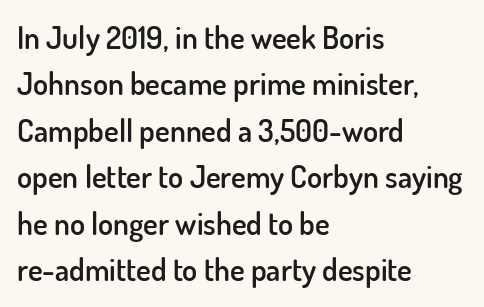
Q: Is the text bold? A: Semi-bold.
Q: Is the text italic (slanted)? A: No, it is upright.
Q: Is the typeface a serif or a sans-serif typeface? A: Sans-serif.
Q: Is the text underlined? A: No.
Q: How is the paragraph aligned? A: Left-aligned.
Q: Is the spacing between letters normal or unusually wide? A: Normal.
Q: Is the spacing between lines tight, normal or loose? A: Normal.
Q: Width (condensed, normal, or wide)? A: Normal.
Q: Stroke contrast? A: Low.
Q: x-height? A: Small.
Q: Monospaced? A: No.
